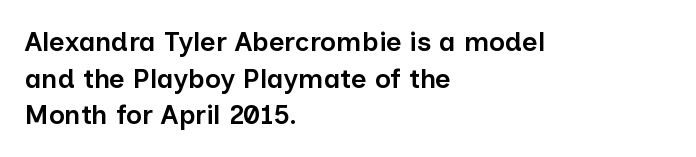
{"italic": "no", "bold": "semi", "underline": "no", "align": "left", "line_spacing": "normal", "line_spacing_ratio": 1.36, "letter_spacing": "normal", "letter_spacing_em": 0.0, "glyph_px": 27}
